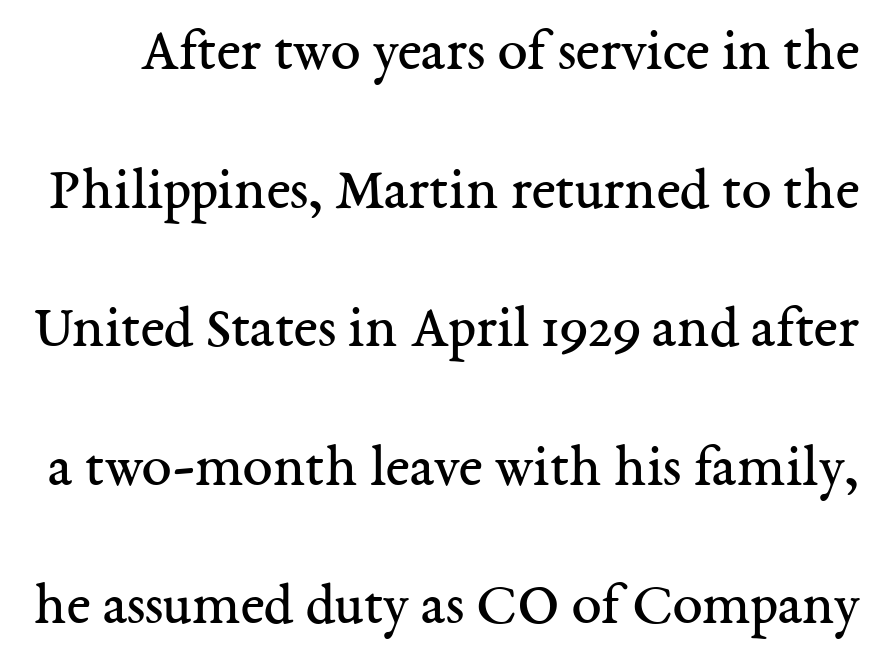
{"serif": "yes", "italic": "no", "bold": "no", "weight": "regular", "width": "normal", "stroke_contrast": "medium", "x_height": "medium", "monospaced": "no", "underline": "no", "line_spacing": "loose", "line_spacing_ratio": 2.31, "letter_spacing": "normal", "letter_spacing_em": 0.0, "glyph_px": 60}
